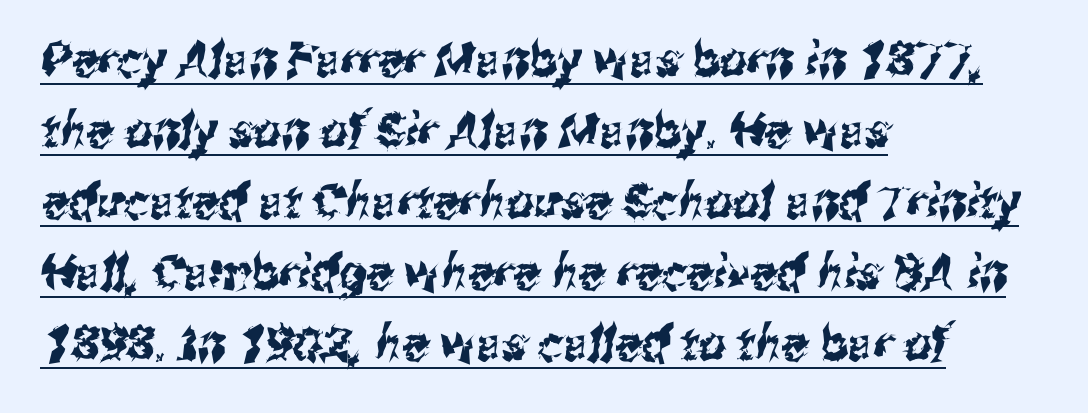
{"serif": "no", "width": "condensed", "stroke_contrast": "medium", "x_height": "medium", "monospaced": "no", "underline": "yes", "align": "left", "line_spacing": "normal", "line_spacing_ratio": 1.48, "letter_spacing": "normal", "letter_spacing_em": 0.0, "glyph_px": 48}
